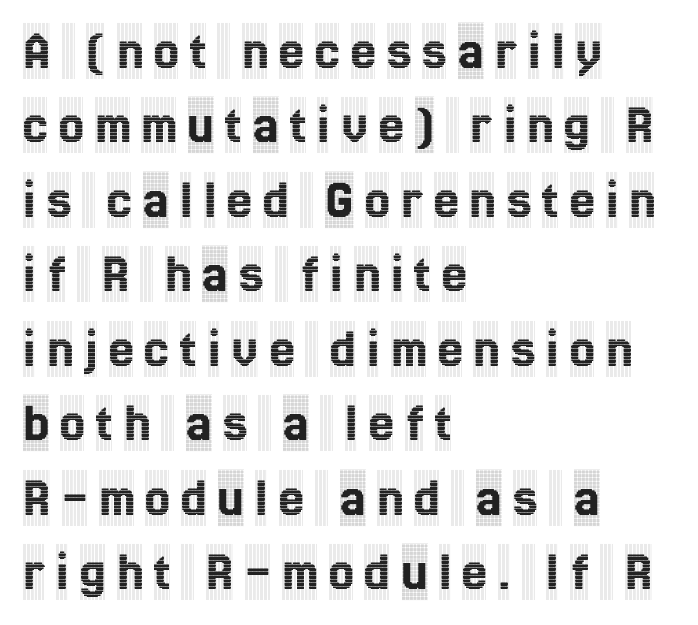
Notice how descenders clear the ascenders below comfortably — that's standard leading. Check under the words: just untouched page. Posture: upright roman. Stroke terminals: seriffed.
